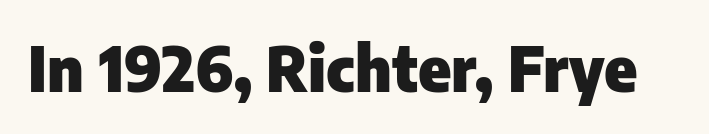
Q: Is the text bold? A: Yes.
Q: Is the text italic (slanted)? A: No, it is upright.
Q: Is the typeface a serif or a sans-serif typeface? A: Sans-serif.
Q: Is the text underlined? A: No.
Q: Is the spacing between letters normal or unusually wide? A: Normal.
Q: Width (condensed, normal, or wide)? A: Normal.
Q: Stroke contrast? A: Low.
Q: x-height? A: Medium.
Q: Monospaced? A: No.
